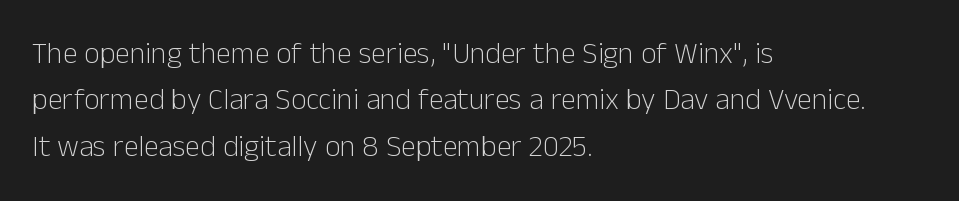
{"serif": "no", "italic": "no", "bold": "no", "weight": "light", "width": "normal", "stroke_contrast": "low", "x_height": "medium", "monospaced": "no", "underline": "no", "align": "left", "line_spacing": "normal", "line_spacing_ratio": 1.55, "letter_spacing": "normal", "letter_spacing_em": 0.0, "glyph_px": 30}
